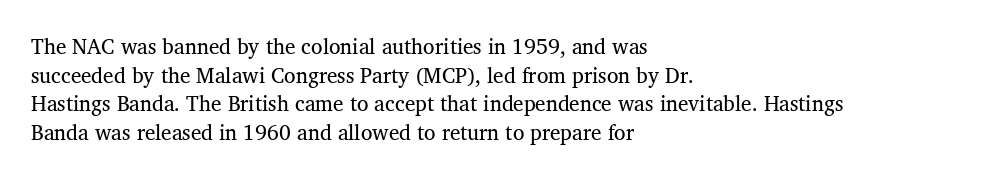
If you drew a ruler down the left edge, every line would touch it. Lines of text with bare space underneath. Regarding leading, the lines here are spaced in the standard way. Standard letterfit; no display-style spreading of the glyphs.
